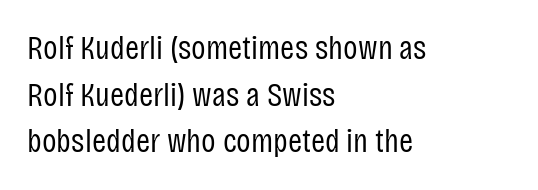
Q: Is the text bold? A: No.
Q: Is the text italic (slanted)? A: No, it is upright.
Q: Is the typeface a serif or a sans-serif typeface? A: Sans-serif.
Q: Is the text underlined? A: No.
Q: How is the paragraph aligned? A: Left-aligned.
Q: Is the spacing between letters normal or unusually wide? A: Normal.
Q: Is the spacing between lines tight, normal or loose? A: Normal.
Q: Width (condensed, normal, or wide)? A: Condensed.
Q: Stroke contrast? A: Low.
Q: x-height? A: Large.
Q: Monospaced? A: No.
